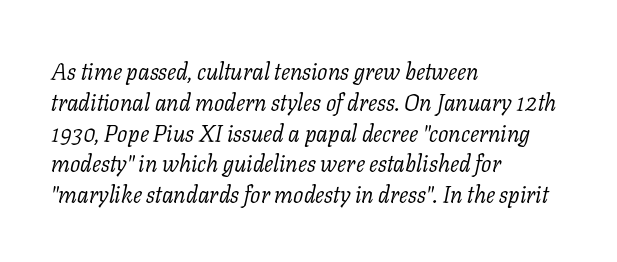
Characters are canted at an angle relative to the baseline's perpendicular. Has an underline been added? It has not. Short note: letters normally spaced. Stroke thickness stays within the range of a standard reading face or lighter. Students, observe: this is what conventionally led text looks like.
